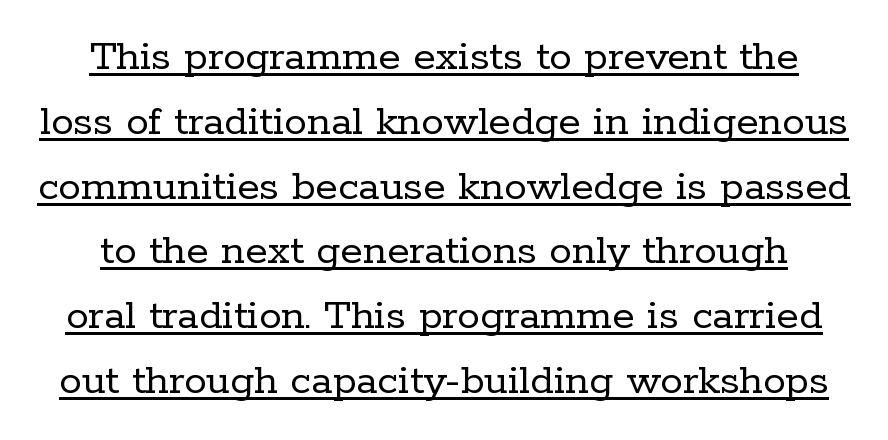
Check the space under the baseline: a stroke is drawn there. The rendering uses a moderate line-height, typical for paragraphs. Character widths vary here, with narrow letters taking less room than wide ones. Check where the strokes stop: tiny serifs finish them off. Letters have the restrained weight of plain body copy at most. The lettering holds an erect, upright posture throughout.
